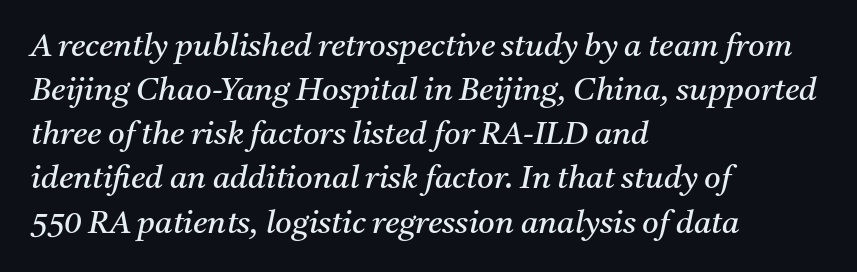
The image shows 32 px regular-weight serif type, italic (leaning right); set left-aligned, normal line spacing (1.38x), normal letter spacing, not underlined; medium stroke contrast and a medium x-height.
